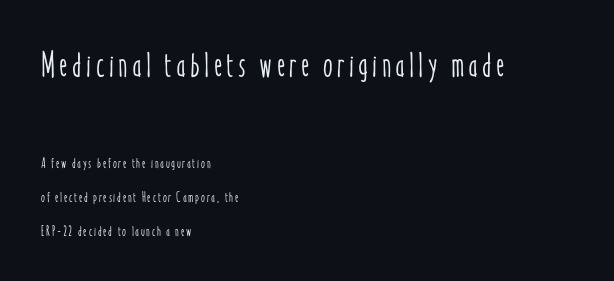
Q: Is the text italic (slanted)? A: No, it is upright.
Q: Is the text underlined? A: No.
Q: How is the paragraph aligned? A: Left-aligned.
Q: Is the spacing between lines tight, normal or loose? A: Loose.
Q: Which block of text is set in a larger size, the first (top) or the second (bottom)? A: The first (top) one.
Q: Width (condensed, normal, or wide)? A: Condensed.
Q: Stroke contrast? A: Low.
Q: x-height? A: Medium.
Q: Monospaced? A: No.
